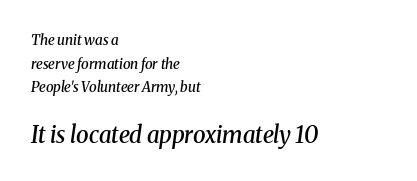
The image shows 23 px text type, italic (leaning right); set left-aligned, normal line spacing (1.68x), normal letter spacing, not underlined; the second (bottom) block is 1.64x larger.
